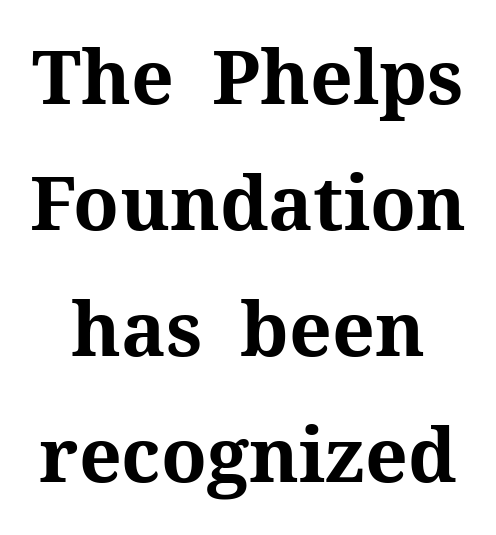
The image shows 75 px bold serif type, upright; set normal line spacing (1.68x), normal letter spacing, not underlined; medium stroke contrast and a medium x-height.
